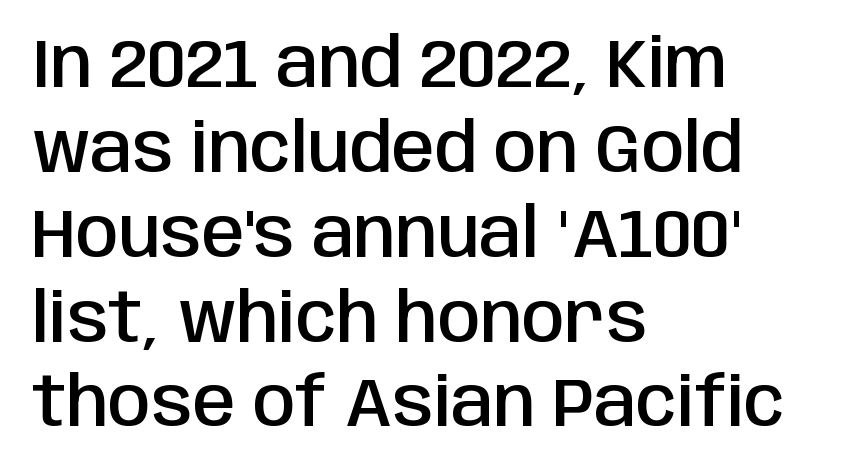
{"serif": "no", "italic": "no", "bold": "semi", "weight": "semibold", "width": "condensed", "stroke_contrast": "low", "x_height": "large", "monospaced": "no", "underline": "no", "align": "left", "line_spacing_ratio": 1.23, "letter_spacing": "normal", "letter_spacing_em": 0.0, "glyph_px": 69}
